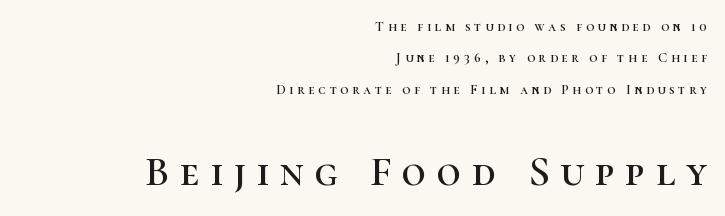
{"serif": "yes", "italic": "no", "width": "normal", "stroke_contrast": "high", "x_height": "medium", "monospaced": "no", "underline": "no", "align": "right", "line_spacing": "loose", "line_spacing_ratio": 2.24, "letter_spacing": "wide", "letter_spacing_em": 0.26, "larger_block": "second", "size_ratio": 3.0, "glyph_px": 42}
